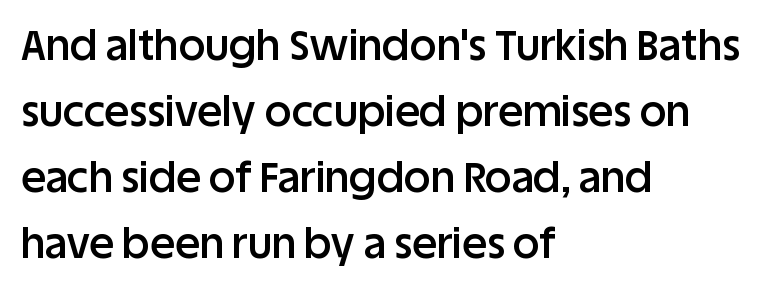
Q: Is the text bold? A: Semi-bold.
Q: Is the text italic (slanted)? A: No, it is upright.
Q: Is the typeface a serif or a sans-serif typeface? A: Sans-serif.
Q: Is the text underlined? A: No.
Q: How is the paragraph aligned? A: Left-aligned.
Q: Is the spacing between letters normal or unusually wide? A: Normal.
Q: Is the spacing between lines tight, normal or loose? A: Normal.
Q: Width (condensed, normal, or wide)? A: Normal.
Q: Stroke contrast? A: Low.
Q: x-height? A: Large.
Q: Monospaced? A: No.
